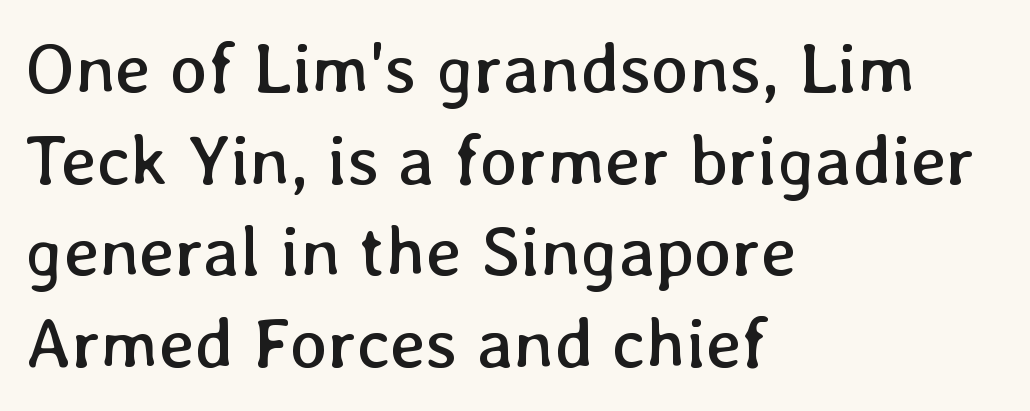
The image shows 71 px regular-weight type, upright; set left-aligned, normal line spacing (1.29x), normal letter spacing, not underlined; low stroke contrast and a medium x-height.
